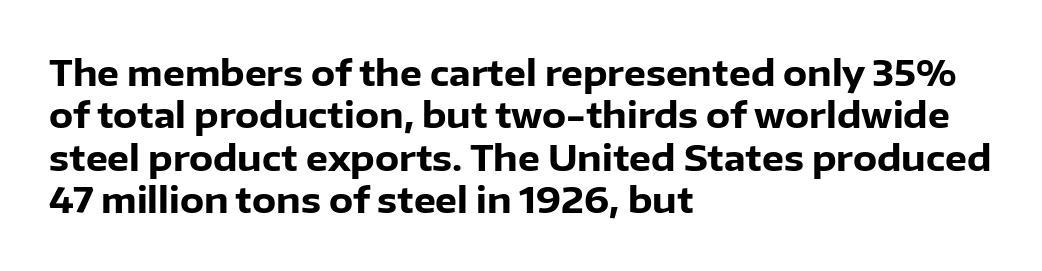
{"serif": "no", "italic": "no", "bold": "yes", "weight": "heavy", "width": "normal", "stroke_contrast": "low", "x_height": "medium", "monospaced": "no", "underline": "no", "align": "left", "line_spacing_ratio": 1.21, "letter_spacing": "normal", "letter_spacing_em": 0.0, "glyph_px": 35}
